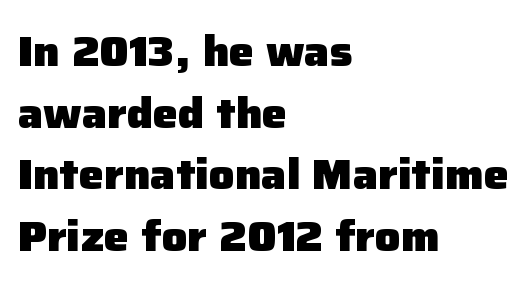
The axis of the letterforms is exactly vertical. Is this a sans? Yes — the strokes have no serifs. Just letters on the line, the space beneath them empty. Proportional: the letters do not fall into vertical columns.
